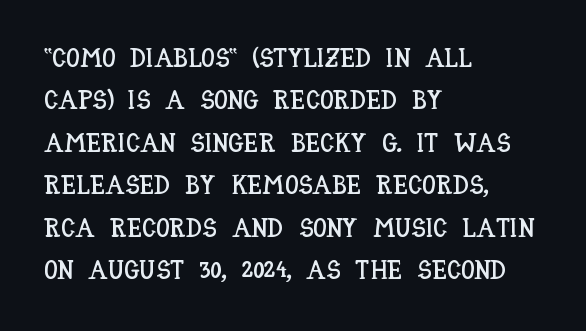
Successive baselines arrive at the customary interval. Tall strokes in this sample are plumb rather than angled. Where is the straight margin? On the left. Lines of text with bare space underneath. Each word holds together tightly as a unit, with standard inter-letter gaps.
